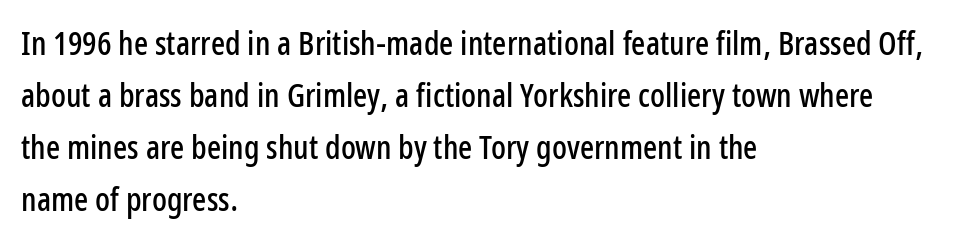
The image shows 33 px condensed sans-serif type, upright; set left-aligned, normal line spacing (1.58x), normal letter spacing, not underlined; low stroke contrast and a medium x-height.
